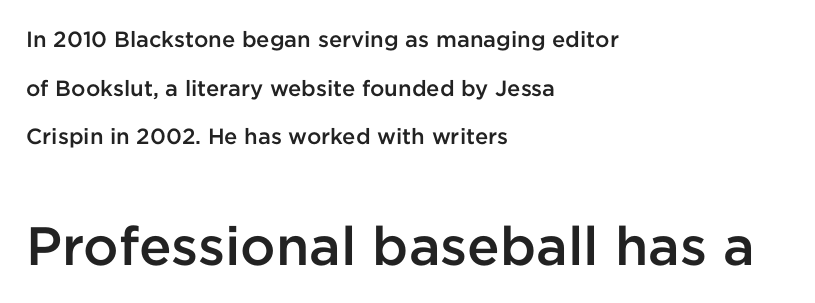
Standard letterfit; no display-style spreading of the glyphs. These lines stack with their left ends in a neat column. Honestly, the rows look like they've been pulled way apart. The letters stand straight up with perfectly vertical stems. Beneath every word, the page is bare.
